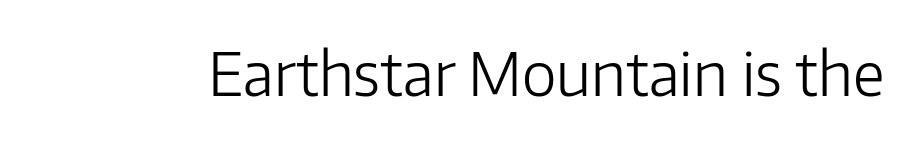
{"serif": "no", "italic": "no", "bold": "no", "weight": "light", "width": "normal", "stroke_contrast": "low", "x_height": "medium", "monospaced": "no", "underline": "no", "letter_spacing": "normal", "letter_spacing_em": 0.0, "glyph_px": 59}
